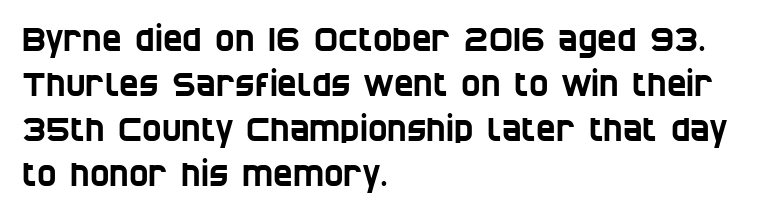
Q: Is the typeface a serif or a sans-serif typeface? A: Sans-serif.
Q: Is the text underlined? A: No.
Q: How is the paragraph aligned? A: Left-aligned.
Q: Is the spacing between letters normal or unusually wide? A: Normal.
Q: Is the spacing between lines tight, normal or loose? A: Normal.
Q: Width (condensed, normal, or wide)? A: Condensed.
Q: Stroke contrast? A: Low.
Q: x-height? A: Large.
Q: Monospaced? A: No.
